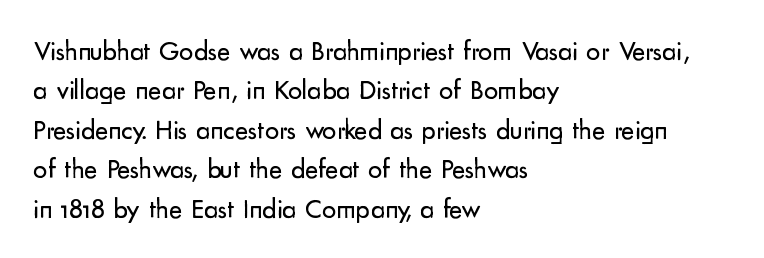
Q: Is the text bold? A: No.
Q: Is the text italic (slanted)? A: No, it is upright.
Q: Is the typeface a serif or a sans-serif typeface? A: Sans-serif.
Q: Is the text underlined? A: No.
Q: How is the paragraph aligned? A: Left-aligned.
Q: Is the spacing between letters normal or unusually wide? A: Normal.
Q: Is the spacing between lines tight, normal or loose? A: Normal.
Q: Width (condensed, normal, or wide)? A: Normal.
Q: Stroke contrast? A: Low.
Q: x-height? A: Small.
Q: Monospaced? A: No.
